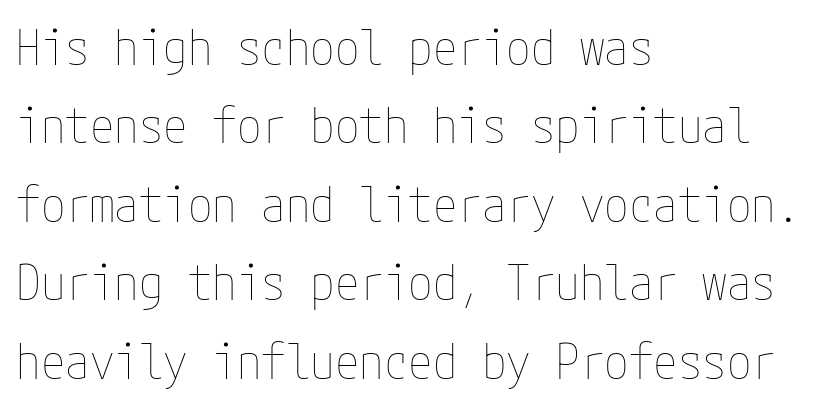
How are the letters spaced? Ordinarily, with no added tracking. In terms of posture, this sample is upright. This rendering uses left alignment, leaving the right contour irregular. Vertically, the passage feels balanced, rows spaced as you'd expect. Weight: not bold — regular or lighter.
